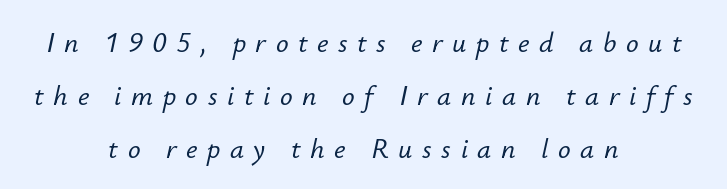
Q: Is the text italic (slanted)? A: Yes, it leans right by about 12 degrees.
Q: Is the text underlined? A: No.
Q: How is the paragraph aligned? A: Centered.
Q: Is the spacing between letters normal or unusually wide? A: Unusually wide.
Q: Width (condensed, normal, or wide)? A: Normal.
Q: Stroke contrast? A: Low.
Q: x-height? A: Small.
Q: Monospaced? A: No.
